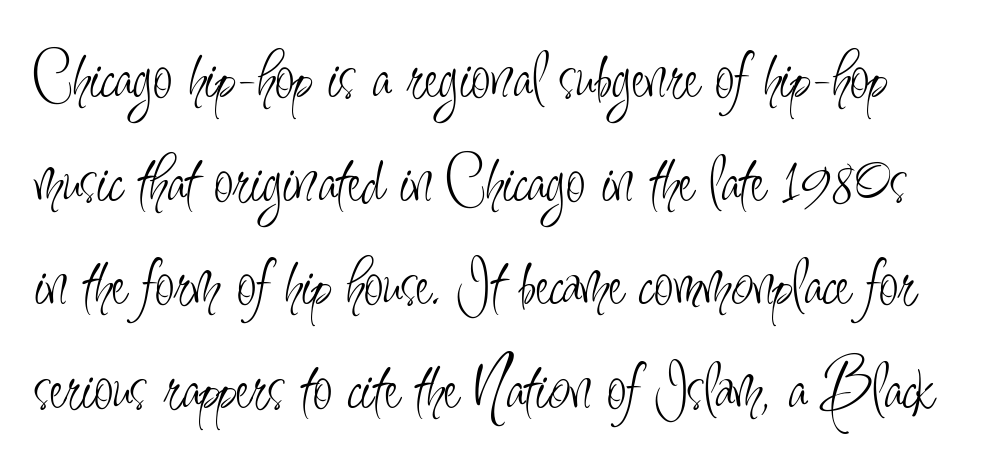
Anything drawn beneath the words? Only blank space. No chunkiness to these letters — they're not bold. Serif or sans? Sans — the stroke terminals are bare. Each word holds together tightly as a unit, with standard inter-letter gaps. Proportional: the letters do not fall into vertical columns.
